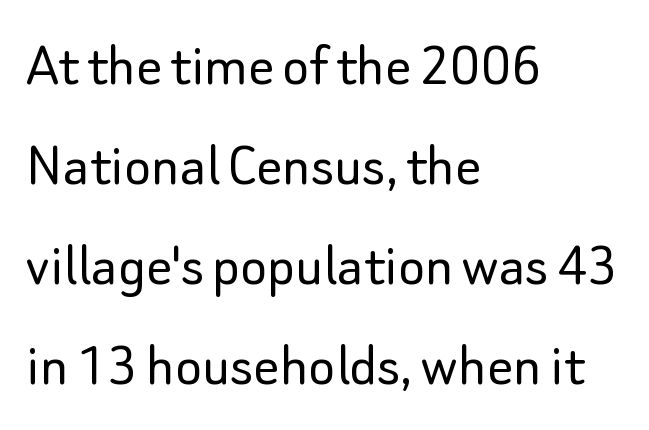
Characters remain perfectly vertical along every line. Weight: in the light-to-regular range. Bare-footed words on every line. Each letter keeps its own natural width here, so spacing adapts to shape. Leading matches the norm, producing a regular column.
